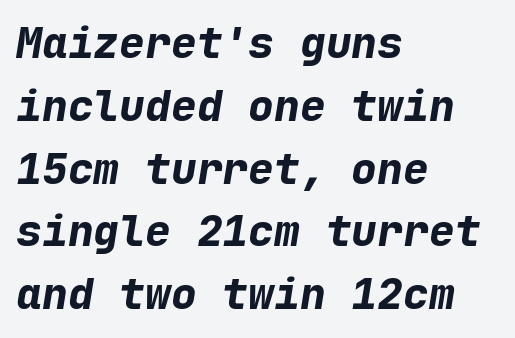
Q: Is the text bold? A: Yes.
Q: Is the text italic (slanted)? A: Yes, it leans right by about 9 degrees.
Q: Is the text underlined? A: No.
Q: How is the paragraph aligned? A: Left-aligned.
Q: Is the spacing between letters normal or unusually wide? A: Normal.
Q: Is the spacing between lines tight, normal or loose? A: Normal.
Q: Width (condensed, normal, or wide)? A: Normal.
Q: Stroke contrast? A: Low.
Q: x-height? A: Medium.
Q: Monospaced? A: Yes.
